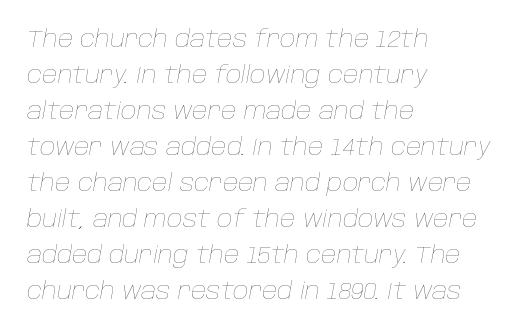
{"italic": "yes", "lean": "right", "slant_degrees": 10, "bold": "no", "underline": "no", "align": "left", "line_spacing": "normal", "line_spacing_ratio": 1.5, "letter_spacing": "normal", "letter_spacing_em": 0.0, "glyph_px": 24}
